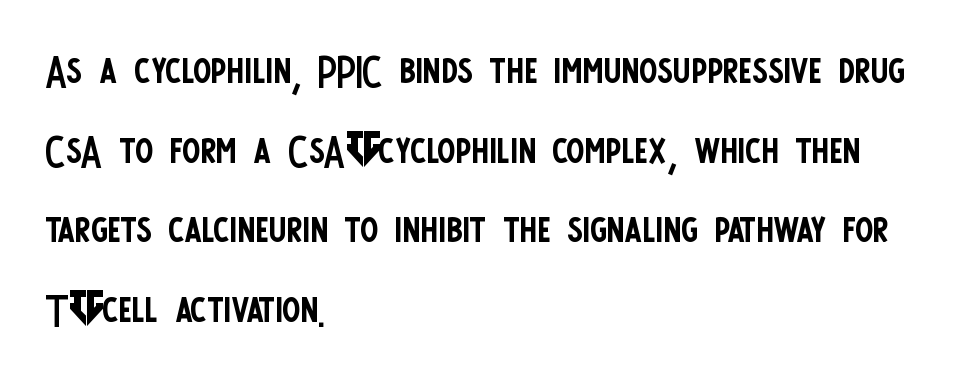
Q: Is the text bold? A: No.
Q: Is the text italic (slanted)? A: No, it is upright.
Q: Is the typeface a serif or a sans-serif typeface? A: Sans-serif.
Q: Is the text underlined? A: No.
Q: How is the paragraph aligned? A: Left-aligned.
Q: Is the spacing between letters normal or unusually wide? A: Normal.
Q: Is the spacing between lines tight, normal or loose? A: Normal.
Q: Width (condensed, normal, or wide)? A: Condensed.
Q: Stroke contrast? A: Low.
Q: x-height? A: Large.
Q: Monospaced? A: No.
